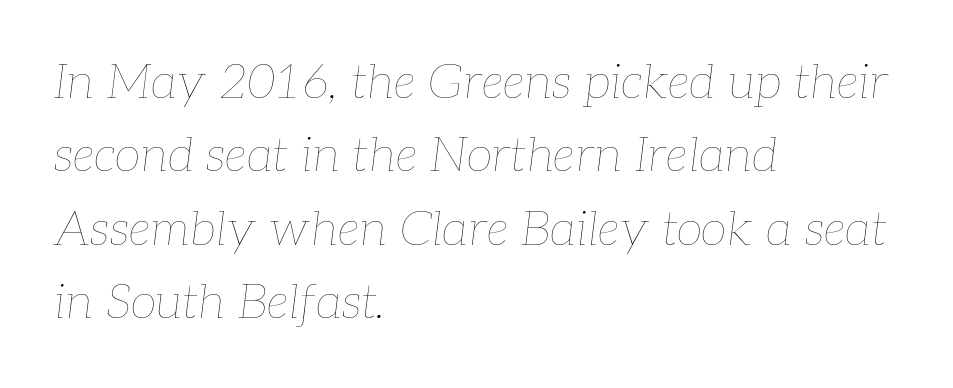
{"italic": "yes", "lean": "right", "slant_degrees": 7, "bold": "no", "weight": "thin", "width": "normal", "stroke_contrast": "low", "x_height": "medium", "monospaced": "no", "underline": "no", "align": "left", "line_spacing": "normal", "line_spacing_ratio": 1.53, "letter_spacing": "normal", "letter_spacing_em": 0.0, "glyph_px": 48}
